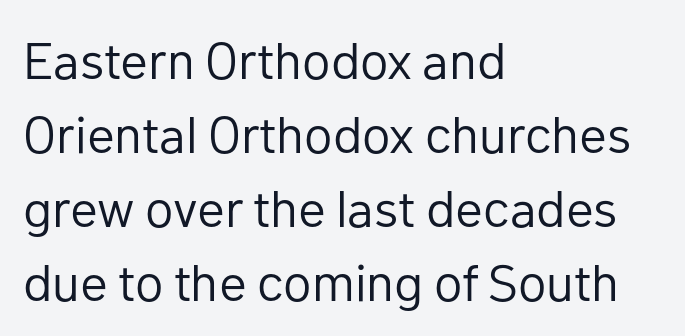
These lines are rendered in a variable-pitch font. In terms of leading, this rendering sits right in the middle. Beneath every word, the page is bare. In terms of posture, this sample is upright. Typographically, this falls in the sans-serif category.
